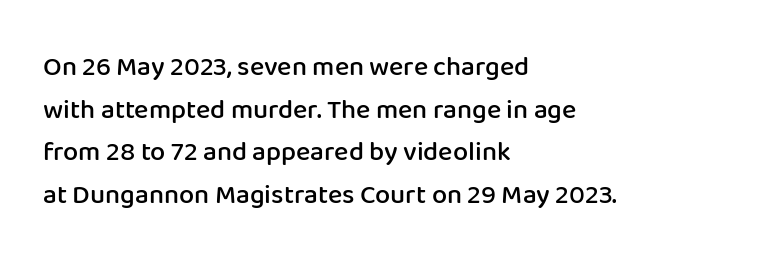
The characters look somewhat weighty, a semibold short of true bold. This sample uses an upright cut, with every glyph sitting square on the baseline. The horizontal fit of the characters is conventional and even. The ragged edge is on the right, which tells us the setting is flush left. This block has exactly the height ordinary leading produces. Glance below the letters and you will spot only blank space.
